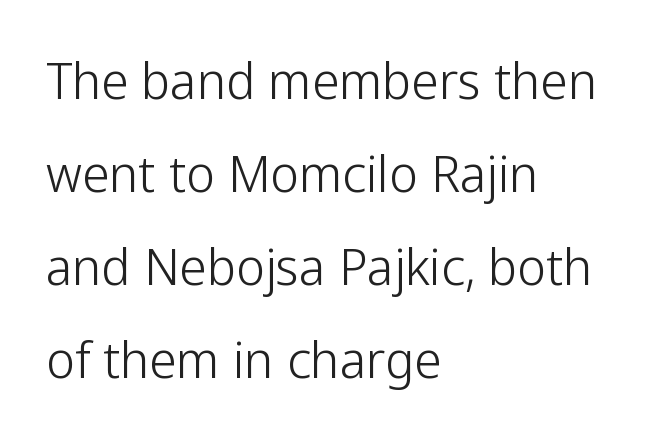
The image shows 49 px light sans-serif type, upright; set left-aligned, loose line spacing (1.9x), normal letter spacing, not underlined; low stroke contrast and a medium x-height.
